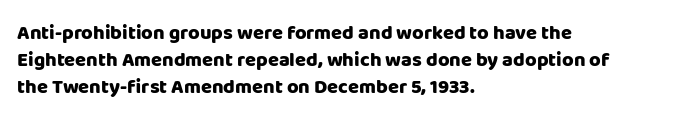
Q: Is the text bold? A: Yes.
Q: Is the text italic (slanted)? A: No, it is upright.
Q: Is the text underlined? A: No.
Q: How is the paragraph aligned? A: Left-aligned.
Q: Is the spacing between letters normal or unusually wide? A: Normal.
Q: Is the spacing between lines tight, normal or loose? A: Normal.
